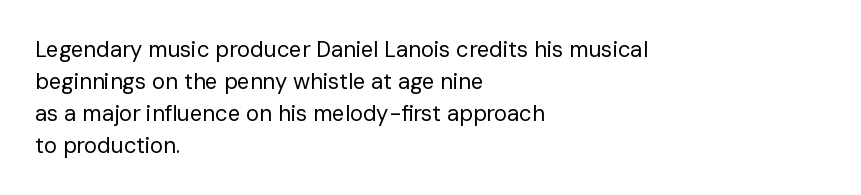
This sample uses an upright cut, with every glyph sitting square on the baseline. Check the space under the baseline: it is left empty. These lines are set flush left with a ragged right edge. Weight: not bold — regular or lighter.
